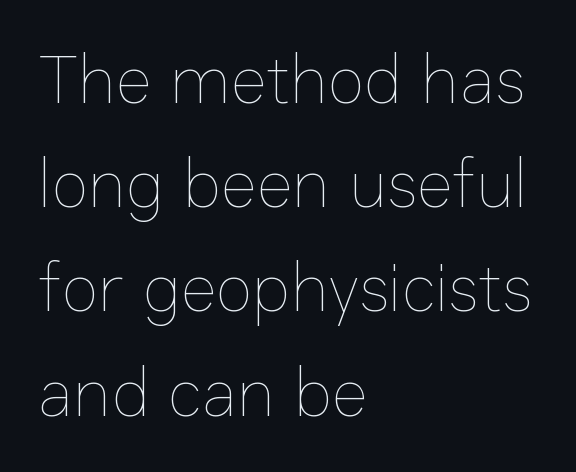
{"italic": "no", "bold": "no", "weight": "thin", "width": "normal", "stroke_contrast": "low", "x_height": "medium", "monospaced": "no", "underline": "no", "align": "left", "line_spacing": "normal", "line_spacing_ratio": 1.51, "letter_spacing": "normal", "letter_spacing_em": 0.0, "glyph_px": 69}
